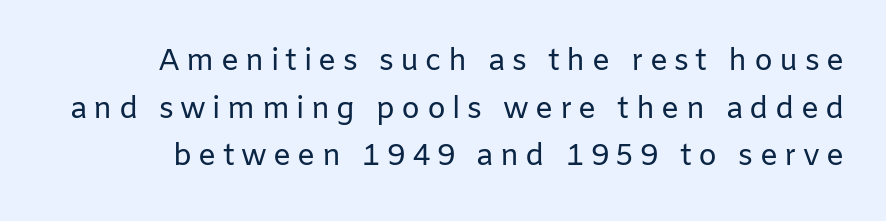
The image shows 30 px regular-weight sans-serif type, upright; set normal line spacing (1.59x), unusually wide letter spacing (+0.21 em), not underlined; low stroke contrast and a medium x-height.
